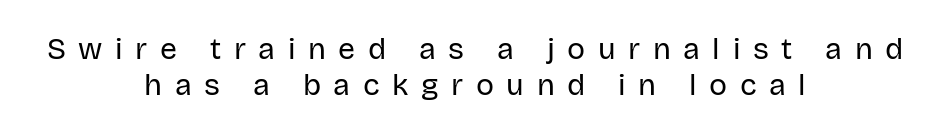
Q: Is the text bold? A: No.
Q: Is the text italic (slanted)? A: No, it is upright.
Q: Is the typeface a serif or a sans-serif typeface? A: Sans-serif.
Q: Is the text underlined? A: No.
Q: How is the paragraph aligned? A: Centered.
Q: Is the spacing between letters normal or unusually wide? A: Unusually wide.
Q: Width (condensed, normal, or wide)? A: Normal.
Q: Stroke contrast? A: Low.
Q: x-height? A: Large.
Q: Monospaced? A: No.
